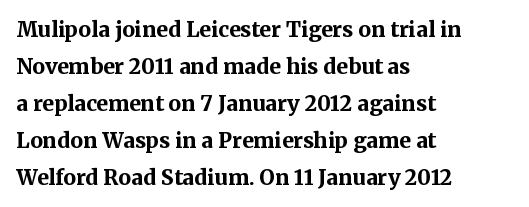
Q: Is the text bold? A: Yes.
Q: Is the text italic (slanted)? A: No, it is upright.
Q: Is the text underlined? A: No.
Q: How is the paragraph aligned? A: Left-aligned.
Q: Is the spacing between letters normal or unusually wide? A: Normal.
